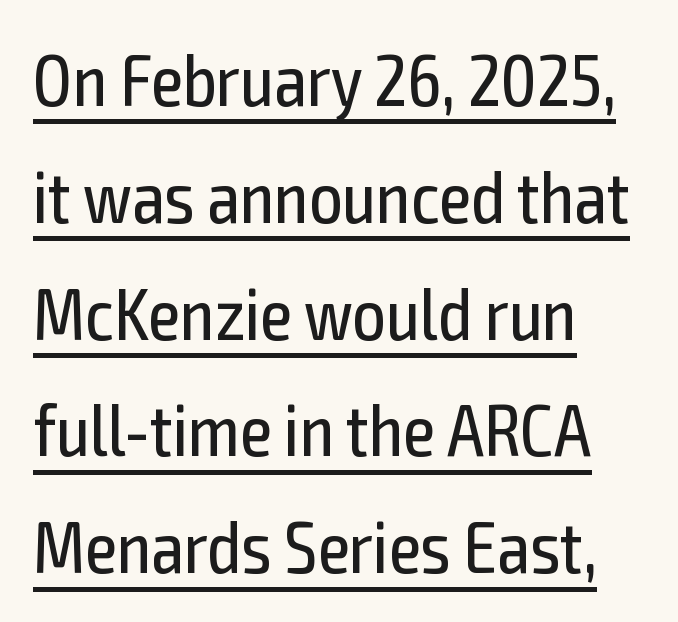
{"serif": "no", "italic": "no", "bold": "no", "weight": "regular", "width": "condensed", "x_height": "medium", "monospaced": "no", "underline": "yes", "align": "left", "line_spacing": "normal", "line_spacing_ratio": 1.6, "letter_spacing": "normal", "letter_spacing_em": 0.0, "glyph_px": 73}
